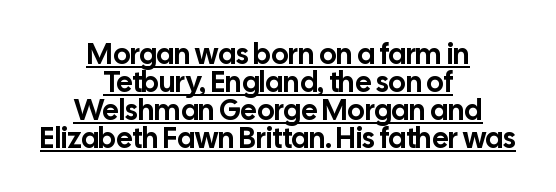
Q: Is the text italic (slanted)? A: No, it is upright.
Q: Is the typeface a serif or a sans-serif typeface? A: Sans-serif.
Q: Is the text underlined? A: Yes.
Q: How is the paragraph aligned? A: Centered.
Q: Is the spacing between letters normal or unusually wide? A: Normal.
Q: Is the spacing between lines tight, normal or loose? A: Tight.
Q: Width (condensed, normal, or wide)? A: Normal.
Q: Stroke contrast? A: Low.
Q: x-height? A: Medium.
Q: Monospaced? A: No.
